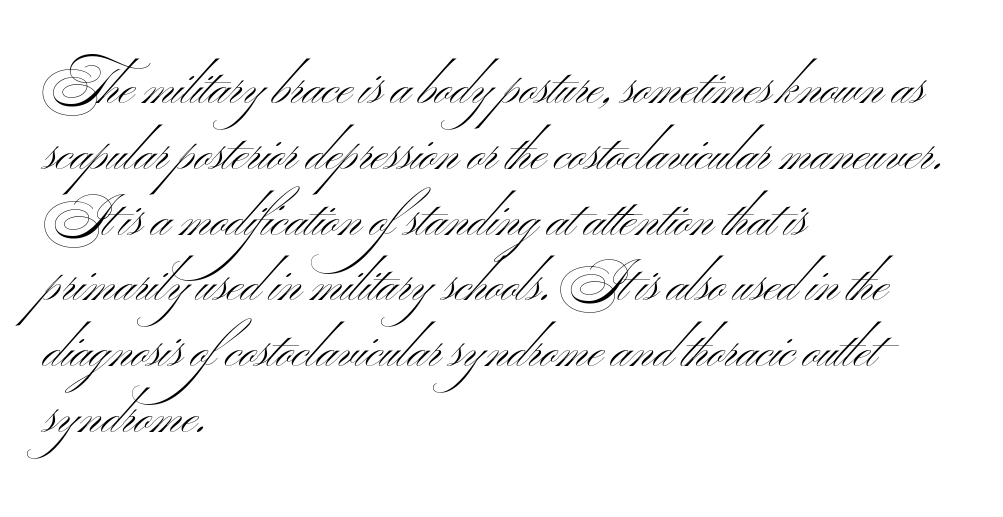
The image shows 51 px light, wide sans-serif type; set left-aligned, normal line spacing (1.29x), normal letter spacing, not underlined; medium stroke contrast and a small x-height.
